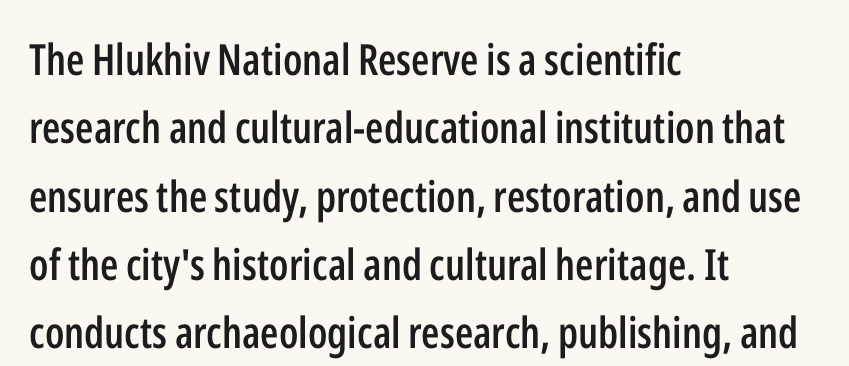
The image shows 43 px semibold, condensed sans-serif type, upright; set left-aligned, normal line spacing (1.59x), normal letter spacing, not underlined; low stroke contrast and a medium x-height.
